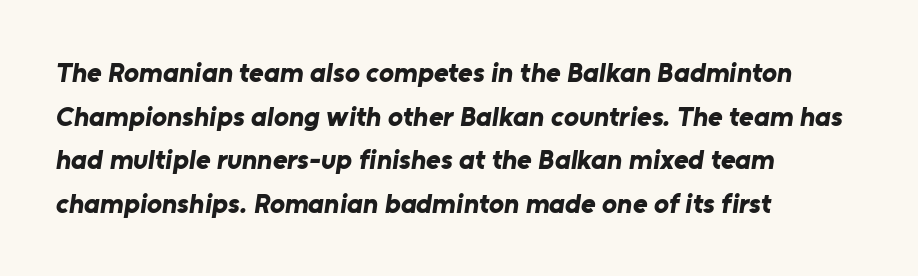
The image shows 28 px bold sans-serif type; set left-aligned, normal line spacing (1.56x), normal letter spacing, not underlined; low stroke contrast and a medium x-height.
